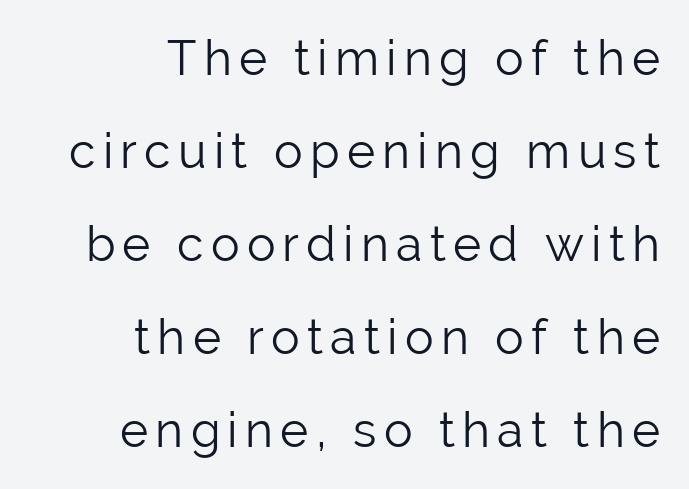
Q: Is the text bold? A: No.
Q: Is the text italic (slanted)? A: No, it is upright.
Q: Is the typeface a serif or a sans-serif typeface? A: Sans-serif.
Q: Is the text underlined? A: No.
Q: How is the paragraph aligned? A: Right-aligned.
Q: Is the spacing between lines tight, normal or loose? A: Loose.
Q: Width (condensed, normal, or wide)? A: Normal.
Q: Stroke contrast? A: Low.
Q: x-height? A: Medium.
Q: Monospaced? A: No.
